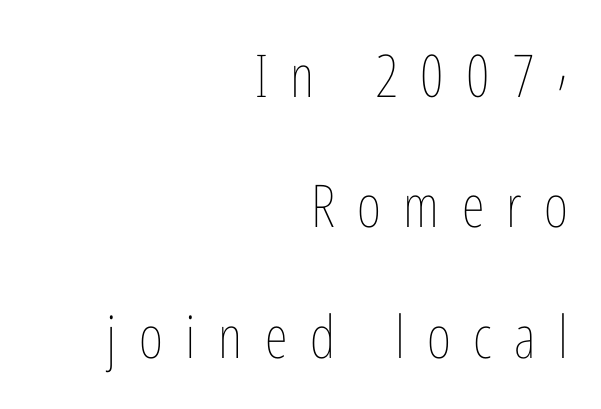
Beneath every word, the page is bare. A flush-right, rag-left setting is used for this passage. How would I describe the line gaps? Wide and relaxed. The cut favours lightness, reaching ordinary text weight at its darkest. Note the varied advance widths — an 'i' is clearly narrower than an 'm'. These lines were composed using upright roman letters.
